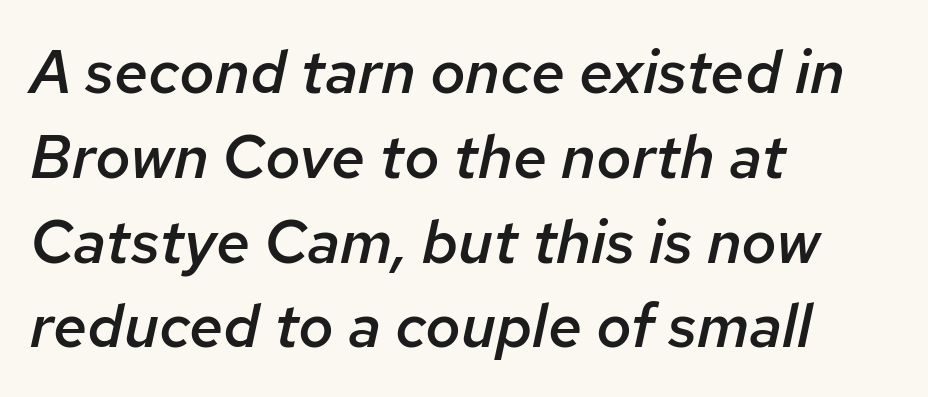
{"italic": "yes", "lean": "right", "slant_degrees": 12, "bold": "semi", "weight": "semibold", "width": "normal", "stroke_contrast": "low", "x_height": "medium", "monospaced": "no", "underline": "no", "align": "left", "line_spacing": "normal", "line_spacing_ratio": 1.39, "letter_spacing": "normal", "letter_spacing_em": 0.0, "glyph_px": 61}
